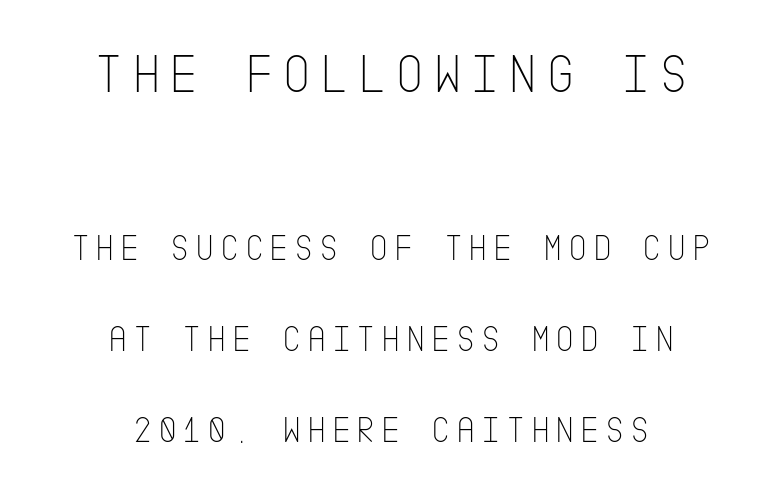
Caption: face not bold, strokes unweighted. It's the straight-up-and-down kind of type. Typesetter's note — upper block bumped up in size, lower block left smaller. Line starts and ends both wander, symmetrically.
